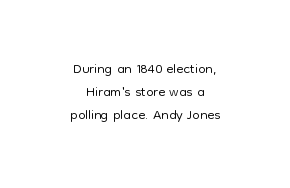
Compared with typical body copy, the letter spacing here is the same. Line starts and ends both wander, symmetrically. The font's upright variant was chosen for this text. This rendering features lettering with no underline.
